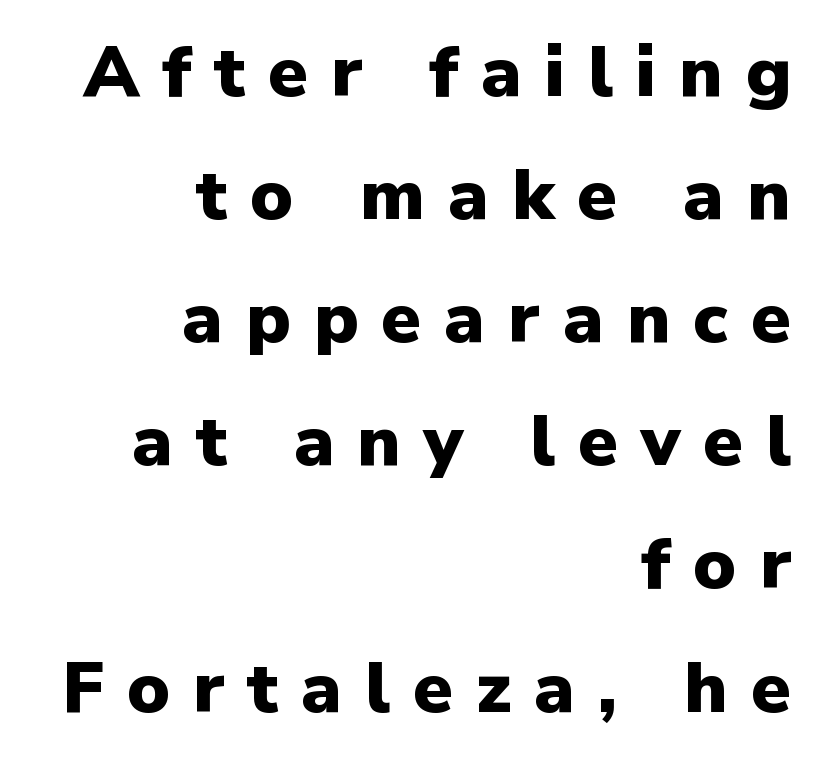
The image shows 72 px heavy sans-serif type, upright; set right-aligned, line spacing 1.71x, unusually wide letter spacing (+0.32 em), not underlined; low stroke contrast and a medium x-height.
